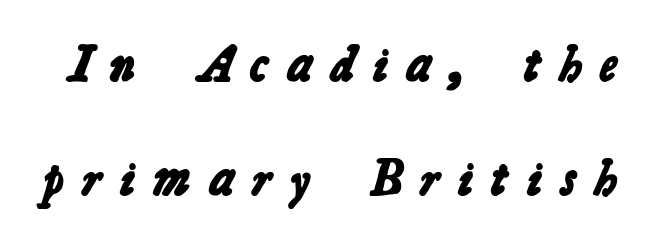
The image shows 51 px bold sans-serif type; set loose line spacing (2.23x), unusually wide letter spacing (+0.36 em), not underlined; low stroke contrast and a medium x-height.
